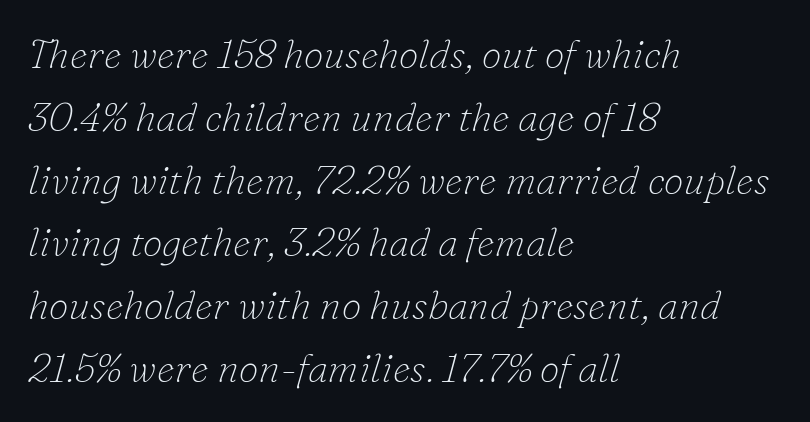
Q: Is the text bold? A: No.
Q: Is the text italic (slanted)? A: Yes, it leans right by about 16 degrees.
Q: Is the typeface a serif or a sans-serif typeface? A: Serif.
Q: Is the text underlined? A: No.
Q: How is the paragraph aligned? A: Left-aligned.
Q: Is the spacing between letters normal or unusually wide? A: Normal.
Q: Is the spacing between lines tight, normal or loose? A: Normal.
Q: Width (condensed, normal, or wide)? A: Normal.
Q: Stroke contrast? A: Low.
Q: x-height? A: Small.
Q: Monospaced? A: No.
